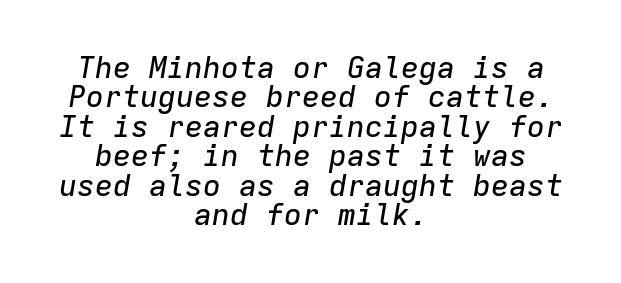
Check the space under the baseline: it is left empty. Short note: letters normally spaced. Typeset on center — no edge is straight. The face used here is monospaced, like something from a code editor. The lines are packed closely together with very little leading. Rendered with sloped, italic letterforms.
